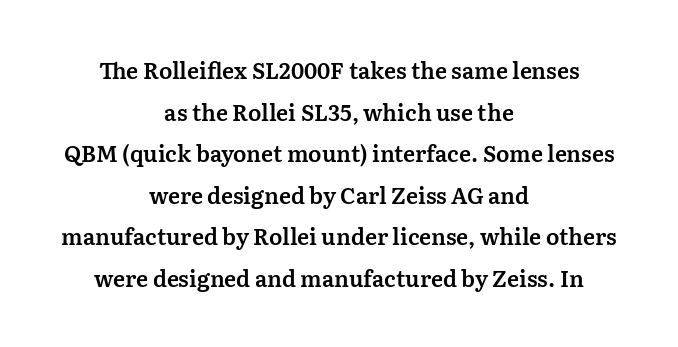
The zone under the glyphs is completely vacant. This sample uses plain, unmodified letter spacing. The text block is weighted toward neither margin, spreading evenly from the middle. Is there any slant? The stems are plumb.
